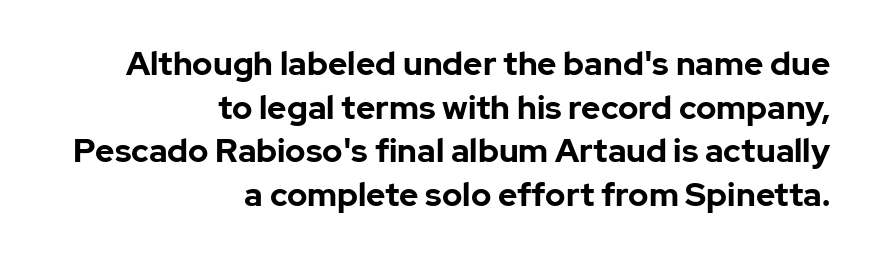
{"serif": "no", "italic": "no", "bold": "yes", "weight": "bold", "width": "normal", "stroke_contrast": "low", "x_height": "medium", "monospaced": "no", "underline": "no", "align": "right", "line_spacing": "normal", "line_spacing_ratio": 1.32, "letter_spacing": "normal", "letter_spacing_em": 0.0, "glyph_px": 33}
